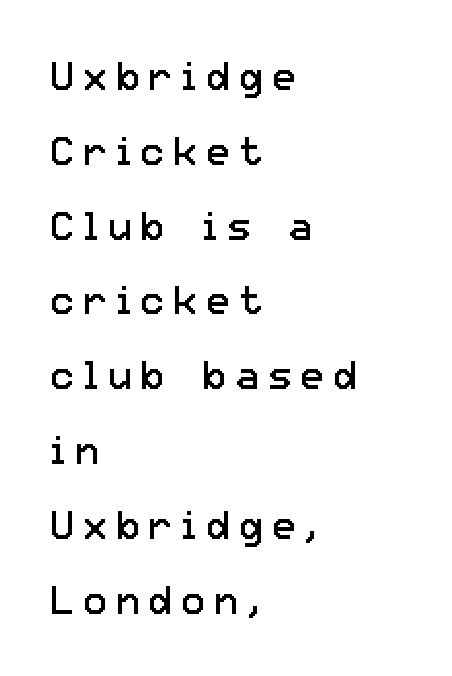
Line starts are locked; line ends wander. Varying glyph widths throughout — classic text-font behaviour. This reads as an unemphasized weight, regular at the heaviest. Letter spacing: wide. The designer went with a sans here, leaving each stem footless.
